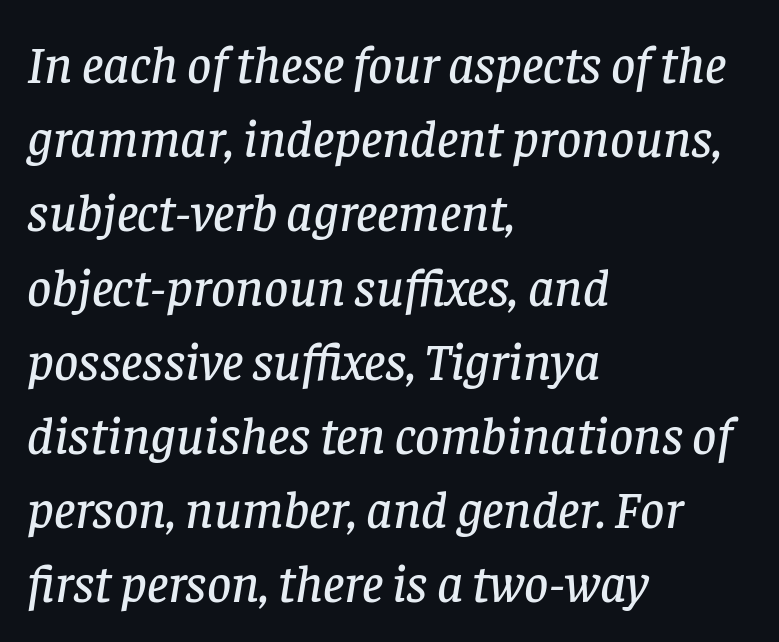
Q: Is the text italic (slanted)? A: Yes, it leans right by about 8 degrees.
Q: Is the typeface a serif or a sans-serif typeface? A: Serif.
Q: Is the text underlined? A: No.
Q: How is the paragraph aligned? A: Left-aligned.
Q: Is the spacing between letters normal or unusually wide? A: Normal.
Q: Is the spacing between lines tight, normal or loose? A: Normal.
Q: Width (condensed, normal, or wide)? A: Normal.
Q: Stroke contrast? A: Low.
Q: x-height? A: Large.
Q: Monospaced? A: No.
